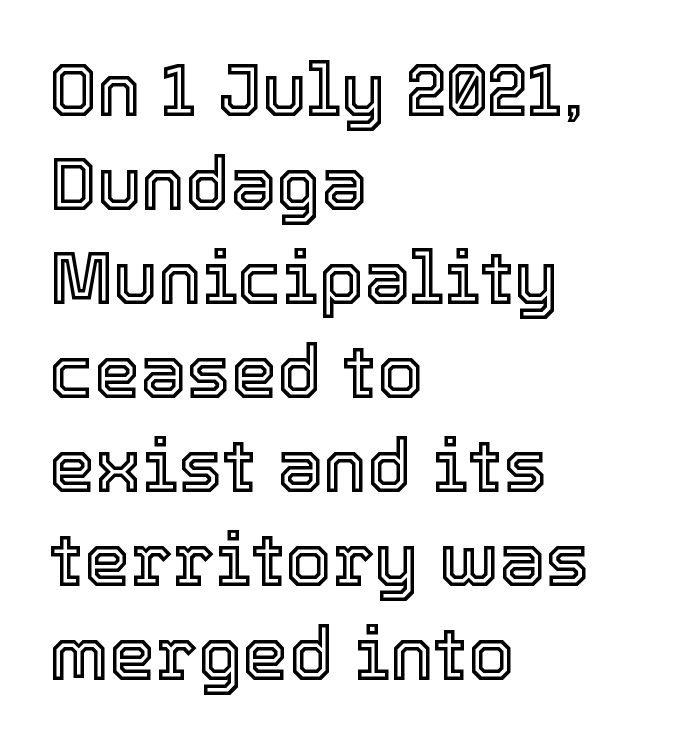
Q: Is the text italic (slanted)? A: No, it is upright.
Q: Is the text underlined? A: No.
Q: How is the paragraph aligned? A: Left-aligned.
Q: Is the spacing between letters normal or unusually wide? A: Normal.
Q: Is the spacing between lines tight, normal or loose? A: Normal.
Q: Width (condensed, normal, or wide)? A: Normal.
Q: x-height? A: Medium.
Q: Monospaced? A: No.
